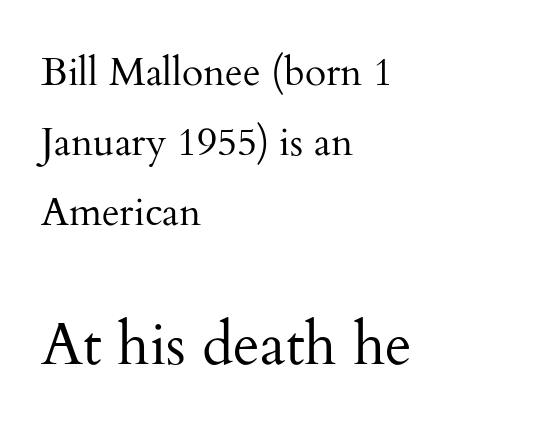
The type sits square on the baseline with zero lean. Caption: standard tracking, unaltered. Examine the stroke ends and you'll spot serifs. Ink coverage per letter is moderate at most. Character widths vary here, with narrow letters taking less room than wide ones.
